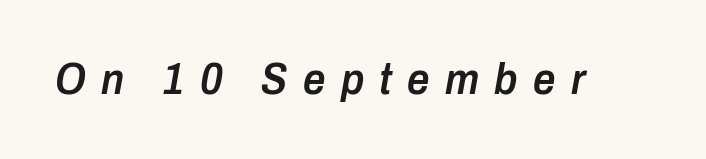
The image shows 44 px semibold, condensed type, italic (leaning right); set unusually wide letter spacing (+0.35 em), not underlined; low stroke contrast and a medium x-height.
